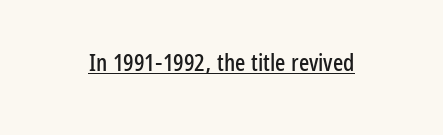
{"italic": "no", "underline": "yes", "letter_spacing": "normal", "letter_spacing_em": 0.0, "glyph_px": 24}
